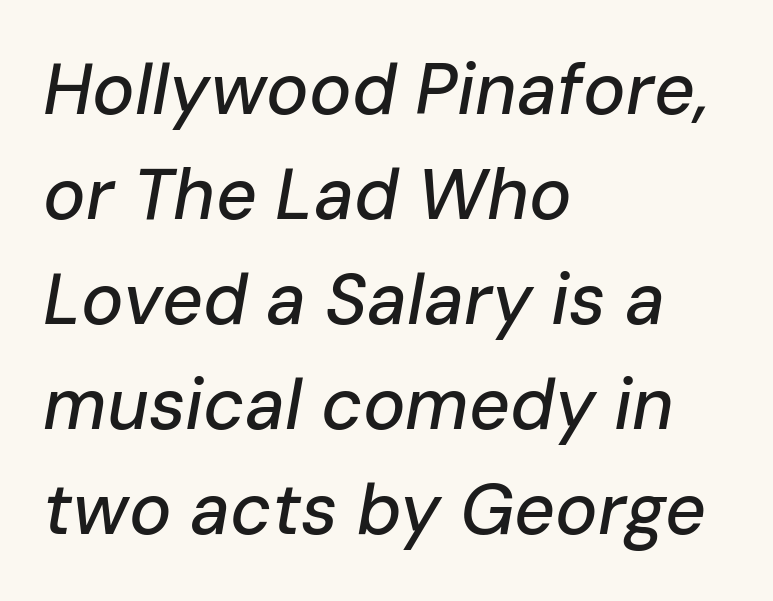
Q: Is the text italic (slanted)? A: Yes, it leans right by about 10 degrees.
Q: Is the text underlined? A: No.
Q: How is the paragraph aligned? A: Left-aligned.
Q: Is the spacing between letters normal or unusually wide? A: Normal.
Q: Is the spacing between lines tight, normal or loose? A: Normal.
Q: Width (condensed, normal, or wide)? A: Normal.
Q: Stroke contrast? A: Low.
Q: x-height? A: Medium.
Q: Monospaced? A: No.
